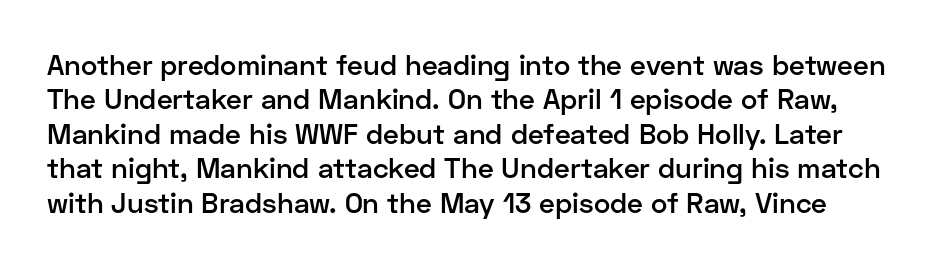
{"serif": "no", "italic": "no", "bold": "semi", "weight": "semibold", "width": "normal", "stroke_contrast": "low", "x_height": "medium", "monospaced": "no", "underline": "no", "line_spacing_ratio": 1.23, "letter_spacing": "normal", "letter_spacing_em": 0.0, "glyph_px": 28}
